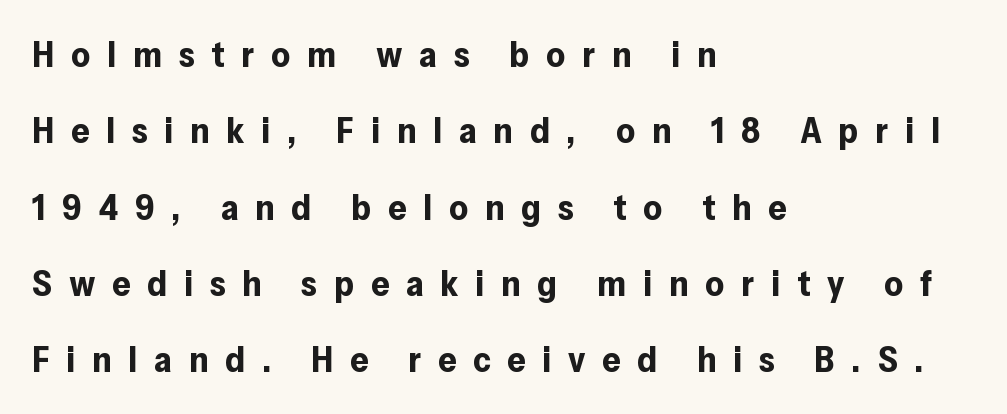
Which margin do the lines hug? The left one — the right edge is uneven. Typographic density is high because the face is bold. Check under the words: just untouched page. Upright lettering throughout.
